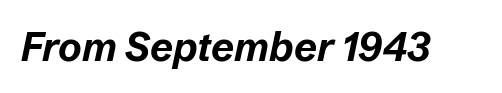
Pretty heavy lettering here — definitely bold. The strip under each line holds only bare page. The font's italic variant was chosen for this text. Nobody touched the tracking dial on this one. Varying glyph widths throughout — classic text-font behaviour.
